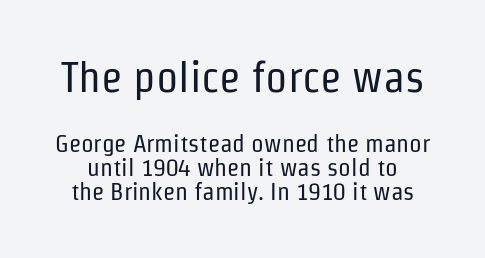
Bigger letters appear in the top chunk; the bottom chunk is reduced. The letters sit at their default tracking, neither squeezed nor spread. The letters advance in unequal steps, a hallmark of proportional type. When letters stand straight like this, we call the style roman or upright. This sample uses a sans-serif face.
